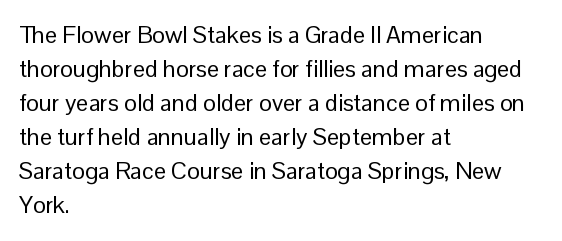
The image shows 24 px text type, upright; set left-aligned, normal line spacing (1.42x), normal letter spacing, not underlined.
